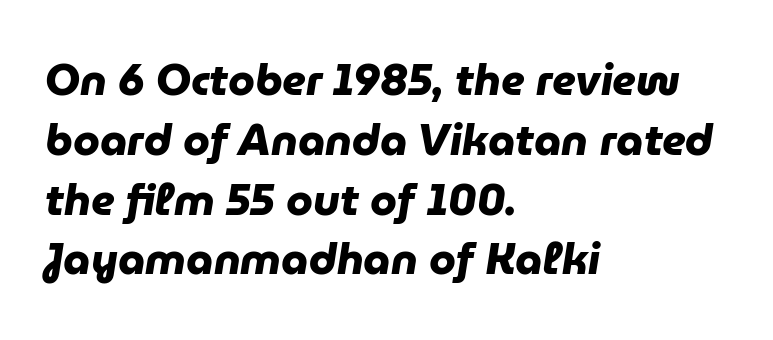
The image shows 43 px heavy sans-serif type; set left-aligned, normal line spacing (1.39x), normal letter spacing, not underlined; low stroke contrast and a medium x-height.
